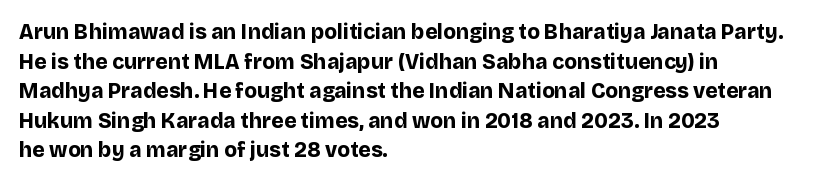
The vertical gap from one line to the next is medium. Beneath every word, the page is bare. Nothing unusual about the tracking: characters are spaced as the font intends. Its strokes are broad and dark, the hallmark of bold type. This sample uses an upright cut, with every glyph sitting square on the baseline. If you drew a ruler down the left edge, every line would touch it.
